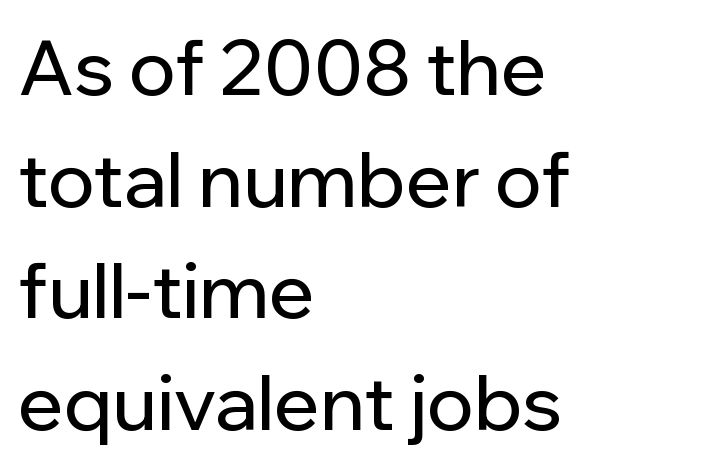
{"serif": "no", "italic": "no", "width": "normal", "stroke_contrast": "low", "x_height": "medium", "monospaced": "no", "underline": "no", "align": "left", "line_spacing": "normal", "line_spacing_ratio": 1.47, "letter_spacing": "normal", "letter_spacing_em": 0.0, "glyph_px": 76}
